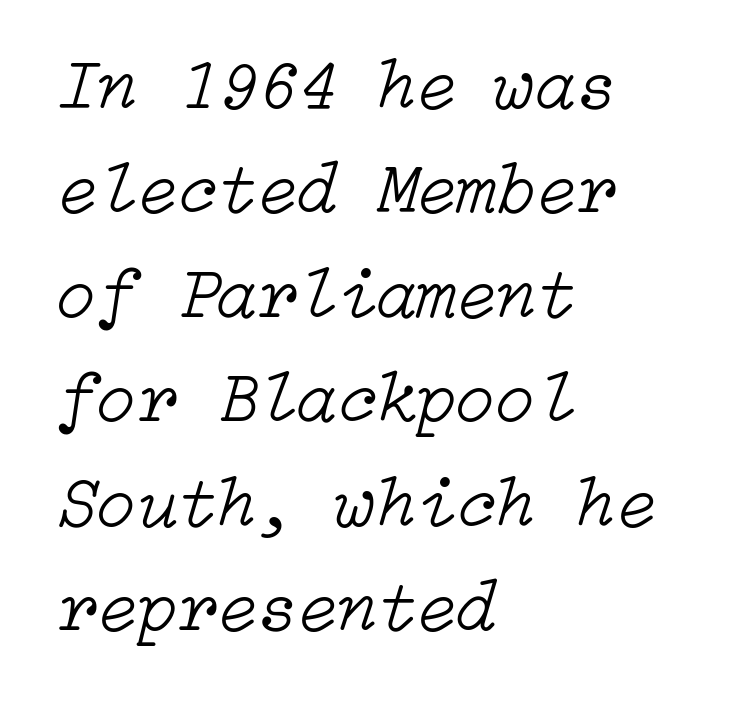
The image shows 73 px light type, italic (leaning right); set left-aligned, normal line spacing (1.43x), normal letter spacing, not underlined; low stroke contrast and a medium x-height.
